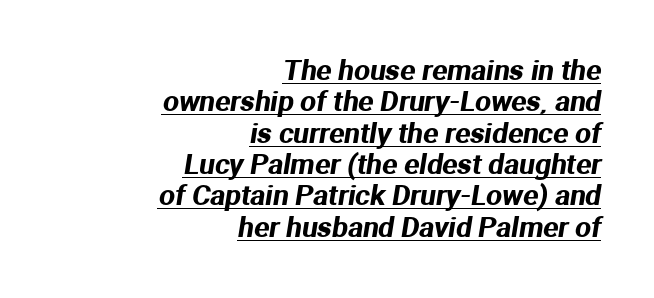
You could not count columns in this text — the font is proportionally spaced. No feet cap the strokes, marking this as sans-serif type. The rag falls on the left side of this text block. Has an underline been added? It has. Cramped leading. You could call the tracking neutral — neither tight nor loose.
